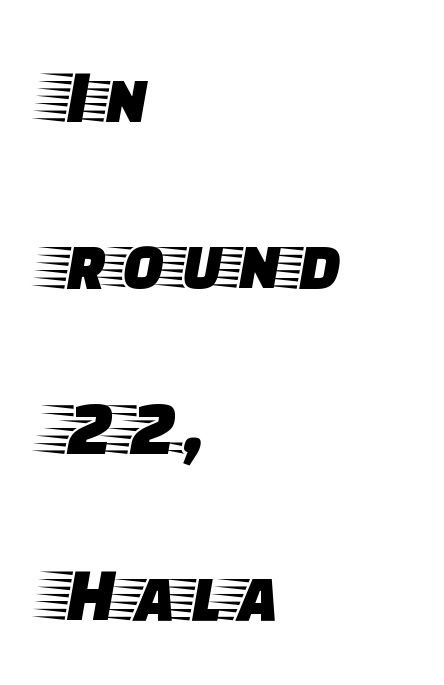
Underline: absent. The text was rendered using a seriffed face with decorative stroke endings. The typesetter chose a ragged-right arrangement here. Characters follow at the spacing the type designer built in. Note the varied advance widths — an 'i' is clearly narrower than an 'm'.
